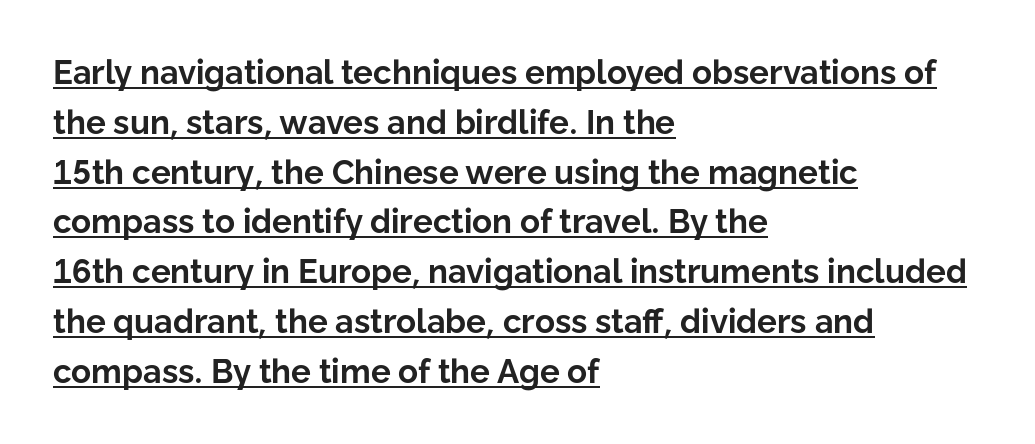
Characters remain perfectly vertical along every line. The rows are spaced the way most documents space them. The line texture is even and compact thanks to regular tracking. The glyphs have the mass of a bold cut. Stroke terminals: plain, sans-serif.
